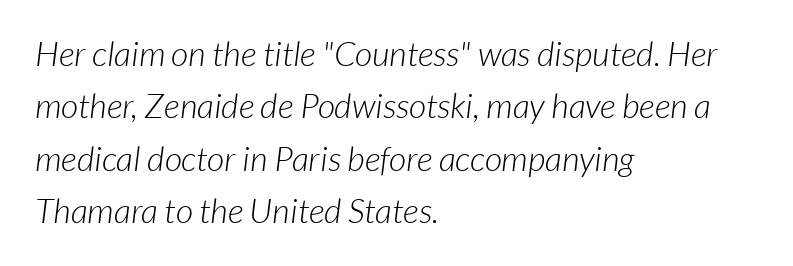
Varying glyph widths throughout — classic text-font behaviour. Underline: absent. The leading is moderate, giving the passage an even texture. Summary of weight: not heavy and not bold. Nothing sits at the stroke ends, so this counts as sans-serif.
